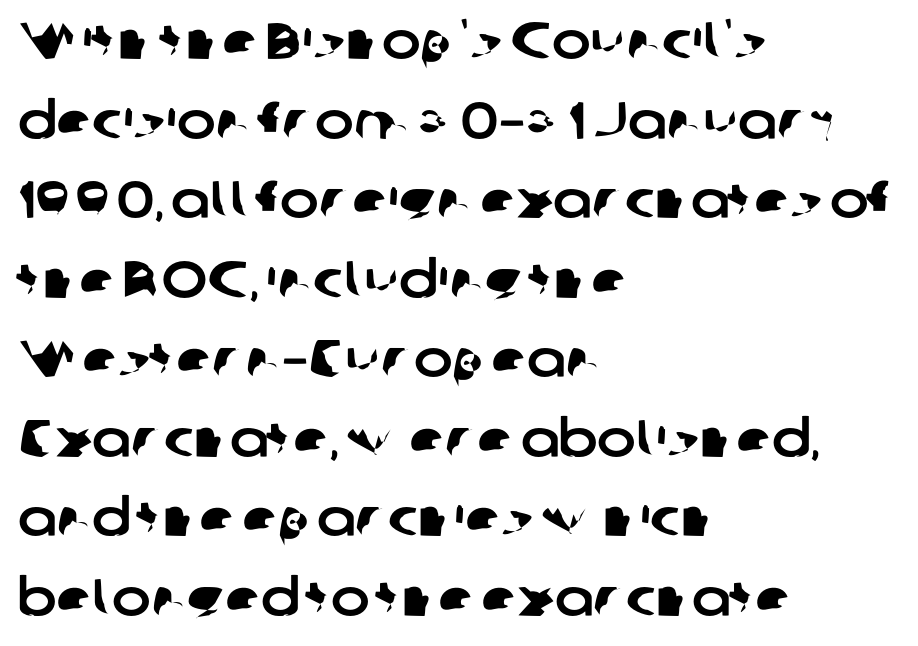
The letterforms sit shoulder to shoulder at normal distance. The font family rendered here belongs to the sans-serif group. Line starts are locked; line ends wander. A bare baseline throughout the passage. This block has exactly the height ordinary leading produces. Character widths vary here, with narrow letters taking less room than wide ones.
